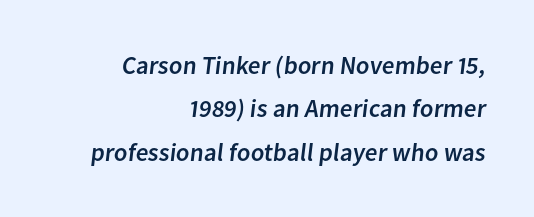
Q: Is the text underlined? A: No.
Q: How is the paragraph aligned? A: Right-aligned.
Q: Is the spacing between letters normal or unusually wide? A: Normal.
